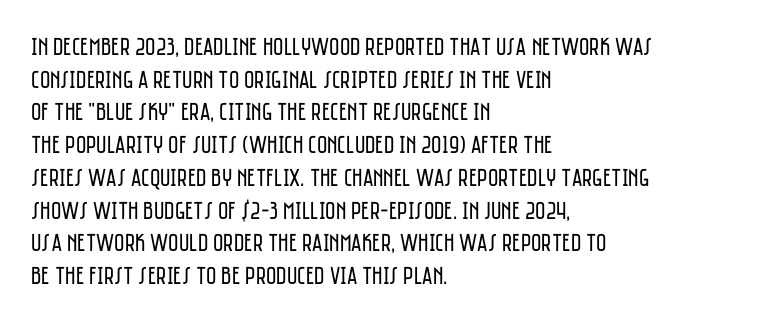
{"italic": "no", "bold": "no", "underline": "no", "align": "left", "line_spacing": "normal", "line_spacing_ratio": 1.31, "letter_spacing": "normal", "letter_spacing_em": 0.0, "glyph_px": 25}
